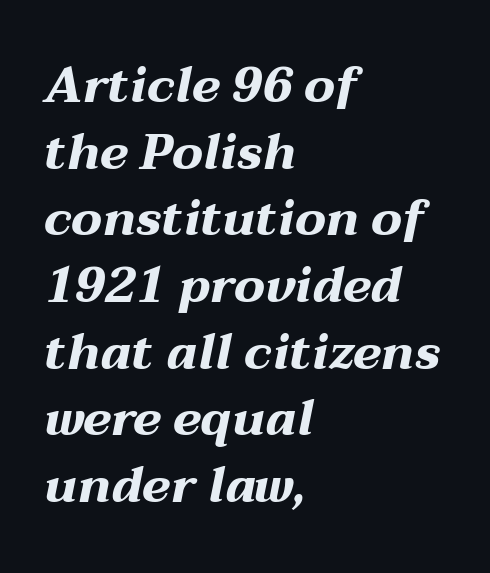
Compared with typical body copy, the letter spacing here is the same. The sample has been set heavy, in full bold. Spacing verdict: proportional, widths tailored to each character. Caption: multi-line text, flush left, ragged right. Regular leading. Quick note: italic.
